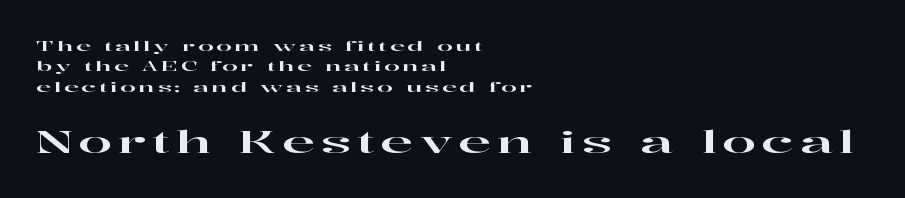
{"serif": "yes", "italic": "no", "width": "wide", "stroke_contrast": "high", "x_height": "medium", "monospaced": "no", "underline": "no", "align": "left", "line_spacing": "normal", "line_spacing_ratio": 1.45, "letter_spacing": "wide", "letter_spacing_em": 0.2, "larger_block": "second", "size_ratio": 2.14, "glyph_px": 30}
